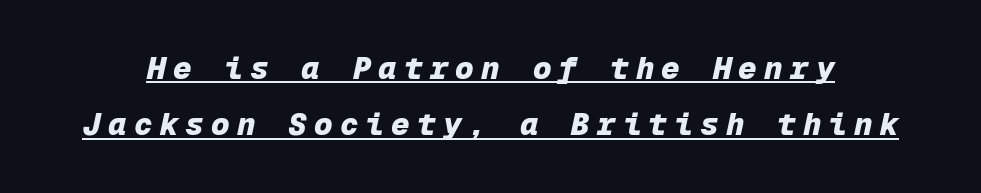
Here the glyphs are tracked loosely, breaking word shapes into spaced letters. Do the characters align in a grid? Yes, the font is monospaced. A typographer would call this underscored text. The face used here has a pronounced slope to its letters. The glyphs have the mass of a bold cut.
